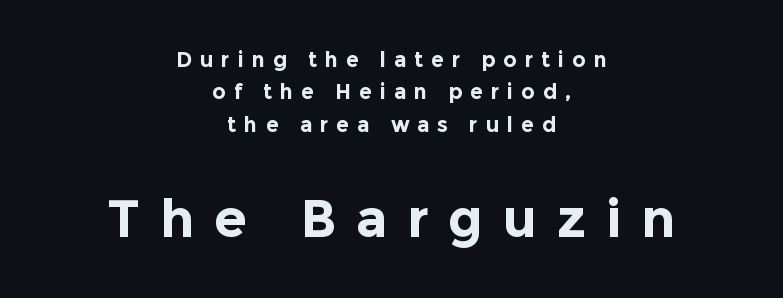
{"serif": "no", "italic": "no", "bold": "yes", "weight": "bold", "width": "normal", "x_height": "medium", "monospaced": "no", "underline": "no", "align": "center", "line_spacing": "normal", "line_spacing_ratio": 1.54, "letter_spacing": "wide", "letter_spacing_em": 0.37, "larger_block": "second", "size_ratio": 2.52, "glyph_px": 53}
